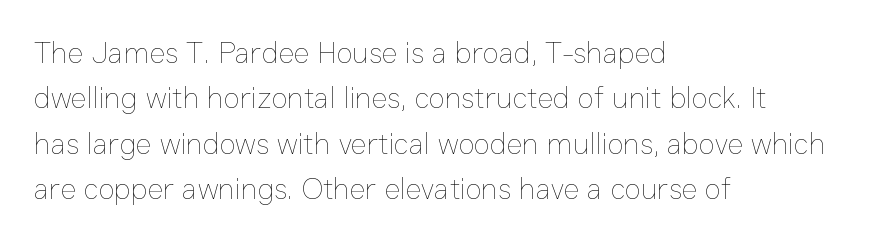
Q: Is the text bold? A: No.
Q: Is the text italic (slanted)? A: No, it is upright.
Q: Is the text underlined? A: No.
Q: How is the paragraph aligned? A: Left-aligned.
Q: Is the spacing between letters normal or unusually wide? A: Normal.
Q: Is the spacing between lines tight, normal or loose? A: Normal.
Q: Width (condensed, normal, or wide)? A: Normal.
Q: Stroke contrast? A: Low.
Q: x-height? A: Medium.
Q: Monospaced? A: No.
